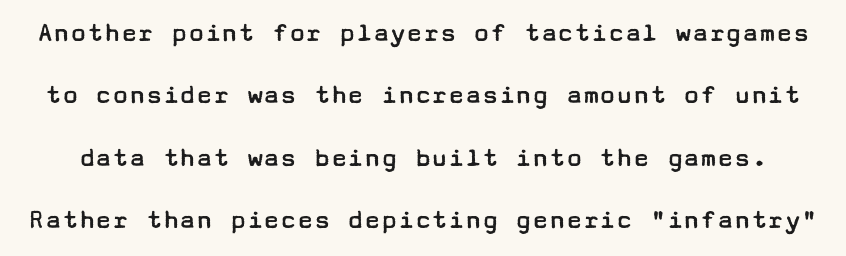
{"serif": "no", "italic": "no", "bold": "no", "weight": "regular", "width": "wide", "stroke_contrast": "low", "x_height": "medium", "underline": "no", "line_spacing": "loose", "line_spacing_ratio": 2.23, "letter_spacing": "normal", "letter_spacing_em": 0.0, "glyph_px": 28}
